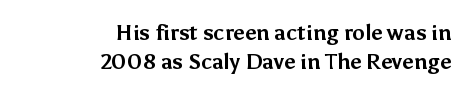
Q: Is the text bold? A: Yes.
Q: Is the text italic (slanted)? A: No, it is upright.
Q: Is the text underlined? A: No.
Q: How is the paragraph aligned? A: Right-aligned.
Q: Is the spacing between letters normal or unusually wide? A: Normal.
Q: Is the spacing between lines tight, normal or loose? A: Normal.
